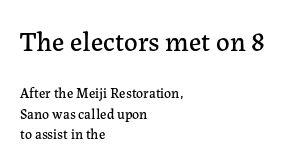
{"italic": "no", "underline": "no", "align": "left", "line_spacing": "normal", "line_spacing_ratio": 1.47, "letter_spacing": "normal", "letter_spacing_em": 0.0, "larger_block": "first", "size_ratio": 1.93, "glyph_px": 27}
